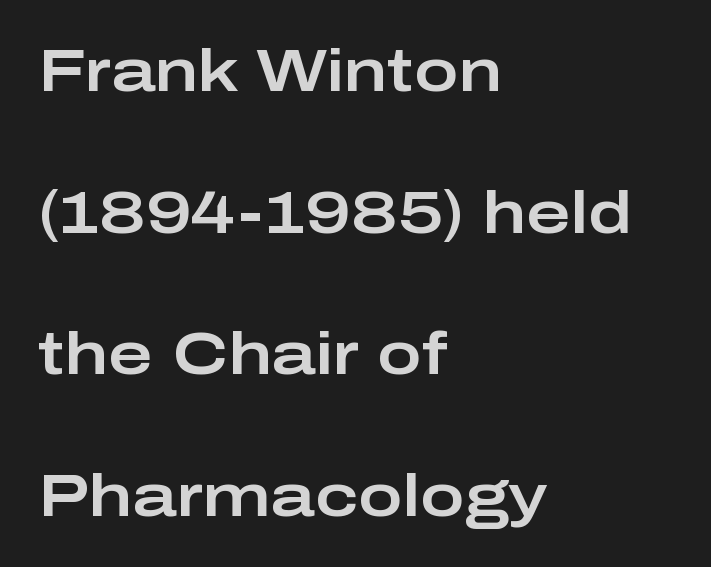
The image shows 60 px wide sans-serif type, upright; set left-aligned, loose line spacing (2.36x), normal letter spacing, not underlined; low stroke contrast and a medium x-height.
